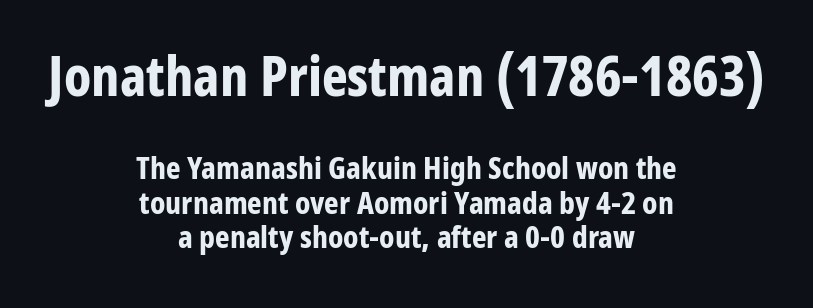
{"serif": "no", "italic": "no", "bold": "yes", "weight": "bold", "width": "condensed", "stroke_contrast": "low", "x_height": "medium", "monospaced": "no", "underline": "no", "align": "center", "line_spacing": "tight", "line_spacing_ratio": 1.1, "letter_spacing": "normal", "letter_spacing_em": 0.0, "larger_block": "first", "size_ratio": 1.77, "glyph_px": 55}
